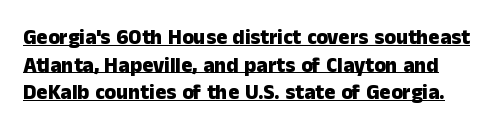
Q: Is the text bold? A: Yes.
Q: Is the text italic (slanted)? A: No, it is upright.
Q: Is the text underlined? A: Yes.
Q: Is the spacing between letters normal or unusually wide? A: Normal.
Q: Is the spacing between lines tight, normal or loose? A: Normal.
